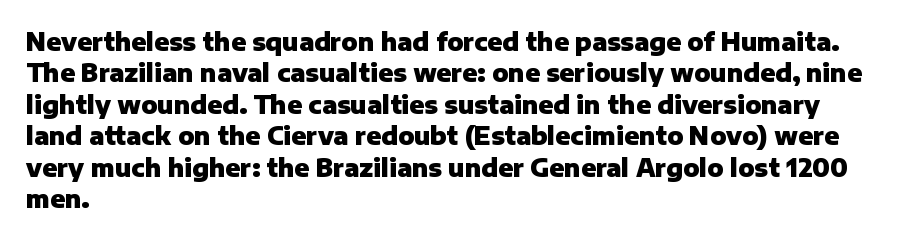
Q: Is the text bold? A: Yes.
Q: Is the text italic (slanted)? A: No, it is upright.
Q: Is the text underlined? A: No.
Q: How is the paragraph aligned? A: Left-aligned.
Q: Is the spacing between letters normal or unusually wide? A: Normal.
Q: Is the spacing between lines tight, normal or loose? A: Normal.
